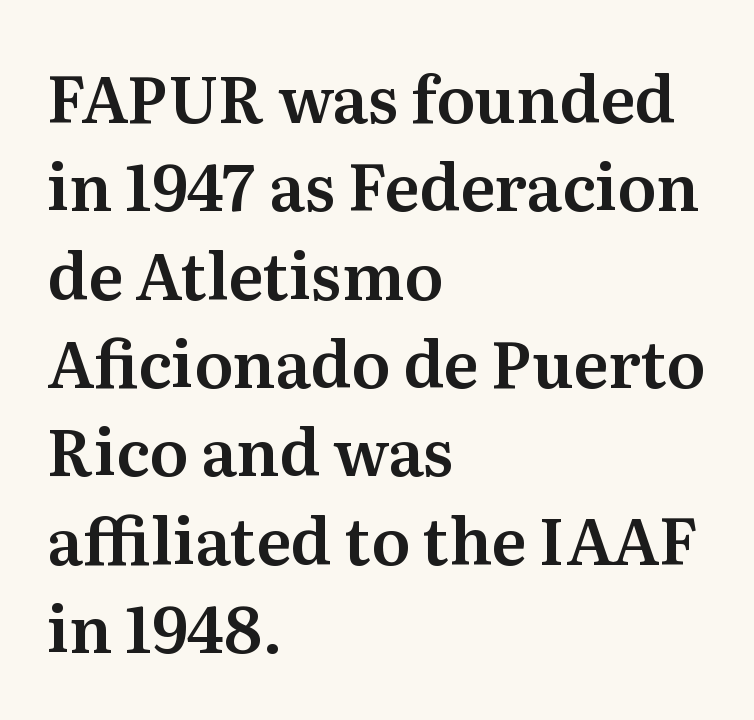
{"serif": "yes", "italic": "no", "width": "normal", "stroke_contrast": "medium", "x_height": "medium", "monospaced": "no", "underline": "no", "align": "left", "line_spacing": "normal", "line_spacing_ratio": 1.38, "letter_spacing": "normal", "letter_spacing_em": 0.0, "glyph_px": 64}
